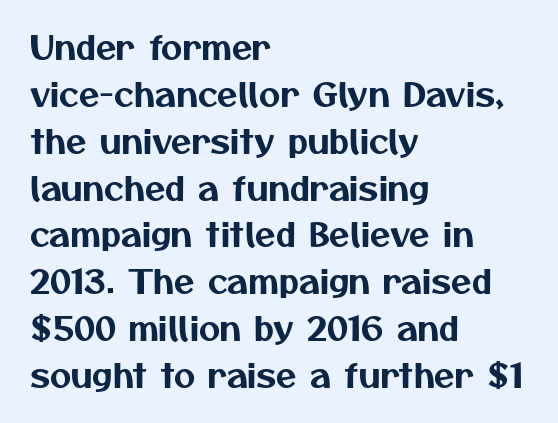
{"serif": "no", "width": "normal", "stroke_contrast": "medium", "x_height": "medium", "monospaced": "no", "underline": "no", "align": "left", "line_spacing": "normal", "line_spacing_ratio": 1.42, "letter_spacing": "normal", "letter_spacing_em": 0.0, "glyph_px": 33}
